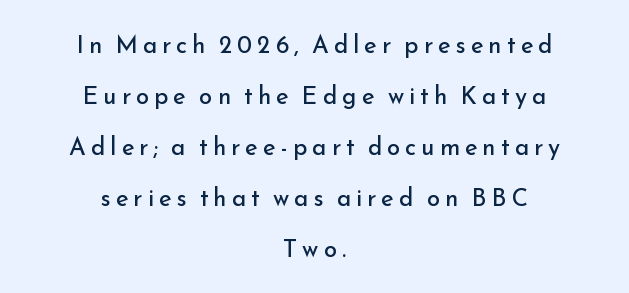
No chunkiness to these letters — they're not bold. Interline gaps are noticeably wide in this sample. Letters rest on an invisible, unmarked baseline. The typesetter chose a symmetrical, centered arrangement here.
